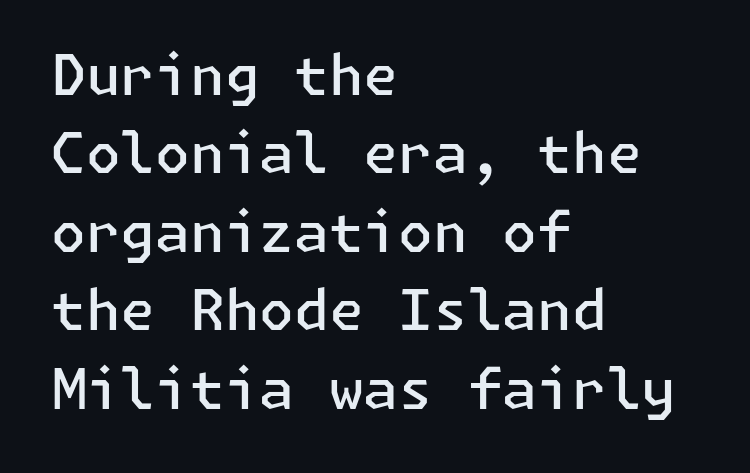
The rendering anchors every line to the left-hand side. Does the type have serifs? No, each stem ends abruptly. These lines keep a tight, regular rhythm from letter to letter. This is roman type, the default non-slanted kind. Compared with an ordinary text face, these strokes are moderately heavier — a semibold.
